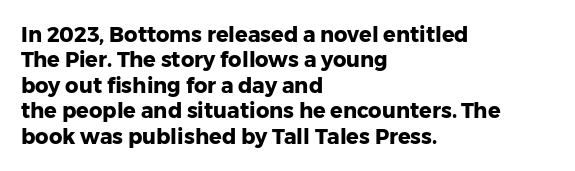
{"italic": "no", "bold": "yes", "underline": "no", "align": "left", "line_spacing_ratio": 1.21, "letter_spacing": "normal", "letter_spacing_em": 0.0, "glyph_px": 21}
